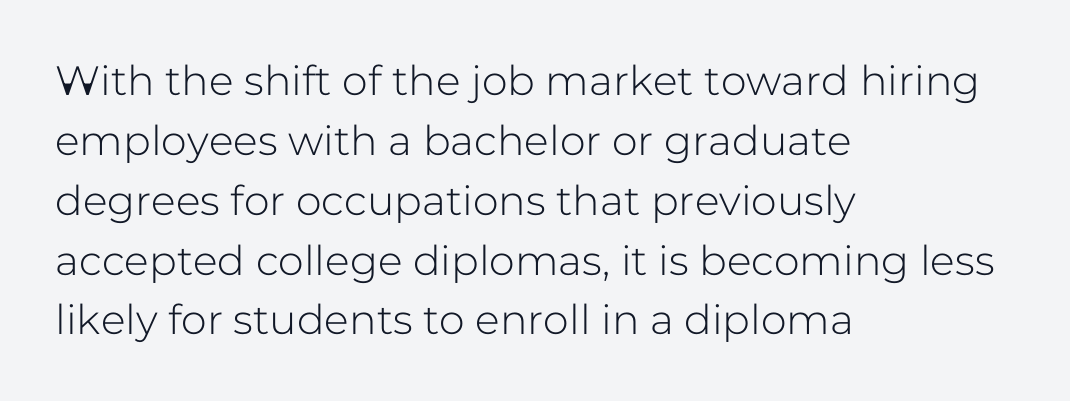
Q: Is the text italic (slanted)? A: No, it is upright.
Q: Is the typeface a serif or a sans-serif typeface? A: Sans-serif.
Q: Is the text underlined? A: No.
Q: How is the paragraph aligned? A: Left-aligned.
Q: Is the spacing between letters normal or unusually wide? A: Normal.
Q: Is the spacing between lines tight, normal or loose? A: Normal.
Q: Width (condensed, normal, or wide)? A: Normal.
Q: Stroke contrast? A: Low.
Q: x-height? A: Medium.
Q: Monospaced? A: No.
